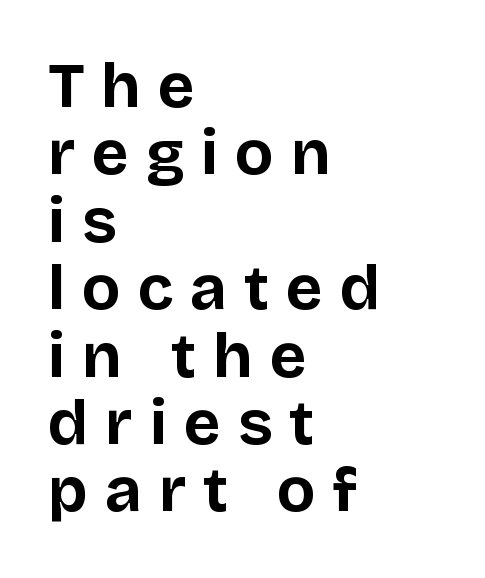
The image shows 63 px bold sans-serif type, upright; set left-aligned, tight line spacing (1.07x), unusually wide letter spacing (+0.27 em), not underlined; low stroke contrast and a large x-height.
